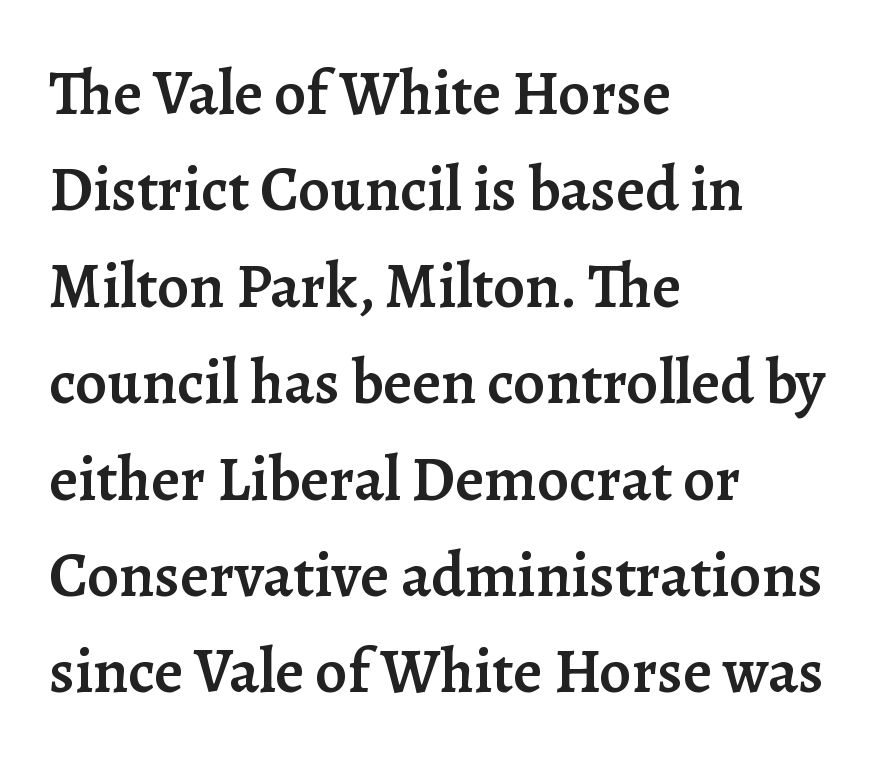
Q: Is the text bold? A: Semi-bold.
Q: Is the text italic (slanted)? A: No, it is upright.
Q: Is the typeface a serif or a sans-serif typeface? A: Serif.
Q: Is the text underlined? A: No.
Q: How is the paragraph aligned? A: Left-aligned.
Q: Is the spacing between letters normal or unusually wide? A: Normal.
Q: Is the spacing between lines tight, normal or loose? A: Normal.
Q: Width (condensed, normal, or wide)? A: Normal.
Q: Stroke contrast? A: Low.
Q: x-height? A: Medium.
Q: Monospaced? A: No.
